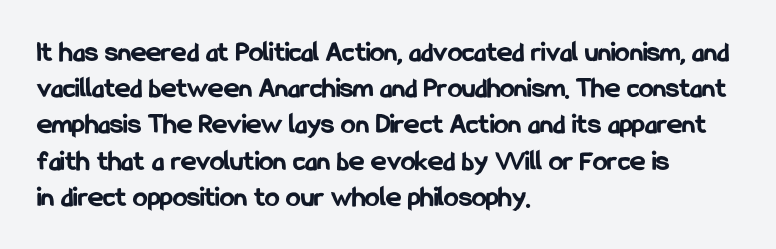
The image shows 29 px bold, condensed sans-serif type, upright; set left-aligned, normal line spacing (1.25x), normal letter spacing, not underlined; low stroke contrast and a medium x-height.
